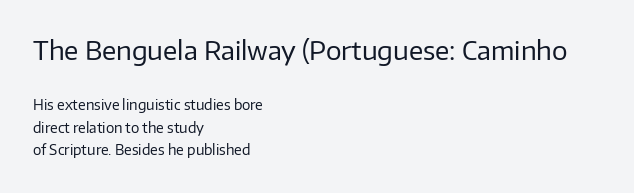
The image shows 26 px text type, upright; set left-aligned, normal line spacing (1.6x), normal letter spacing, not underlined; the first (top) block is 1.86x larger.
